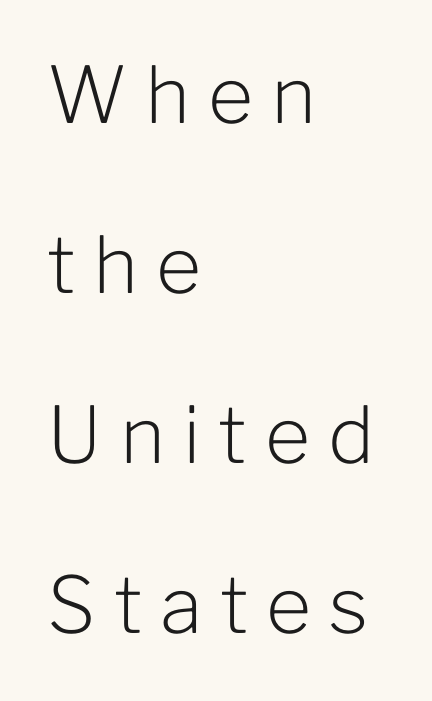
Q: Is the text bold? A: No.
Q: Is the text italic (slanted)? A: No, it is upright.
Q: Is the typeface a serif or a sans-serif typeface? A: Sans-serif.
Q: Is the text underlined? A: No.
Q: How is the paragraph aligned? A: Left-aligned.
Q: Is the spacing between letters normal or unusually wide? A: Unusually wide.
Q: Is the spacing between lines tight, normal or loose? A: Loose.
Q: Width (condensed, normal, or wide)? A: Normal.
Q: Stroke contrast? A: Low.
Q: x-height? A: Medium.
Q: Monospaced? A: No.
